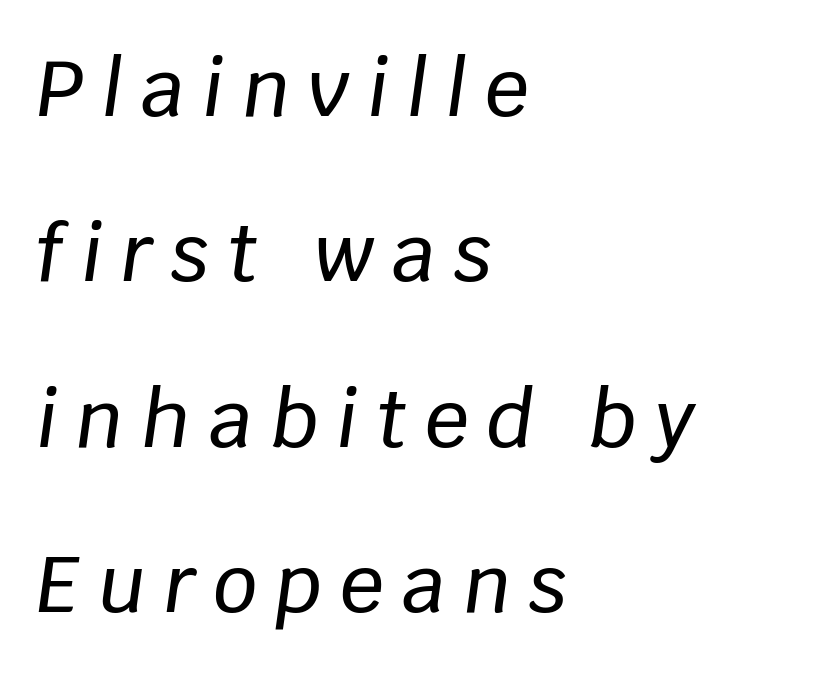
When letters slant like this, we call the style italic. These lines have a slow, spaced-out rhythm from letter to letter. Nobody drew a line under any word here. Widely set lines give the paragraph a tall, airy silhouette. Line starts are locked; line ends wander. Here the designer chose a conventional face with non-uniform glyph widths.
